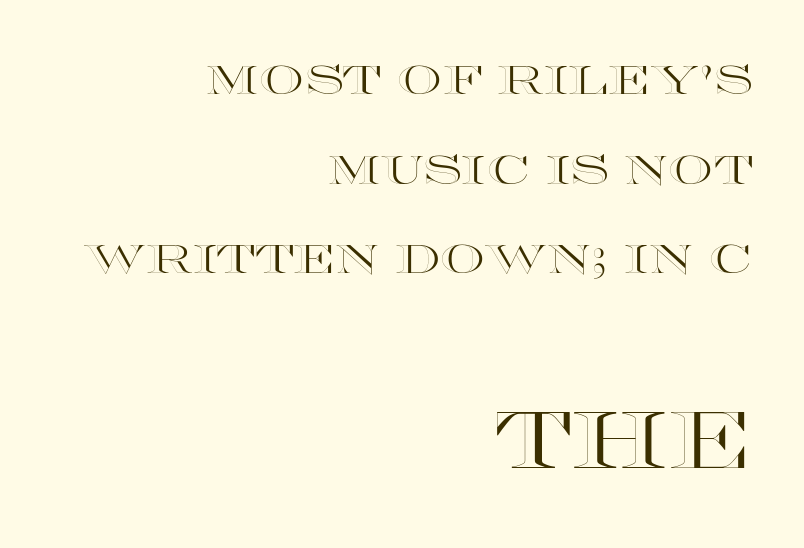
The image shows 80 px wide type, upright; set right-aligned, loose line spacing (2.24x), normal letter spacing, not underlined; the second (bottom) block is 2.0x larger; a large x-height.
